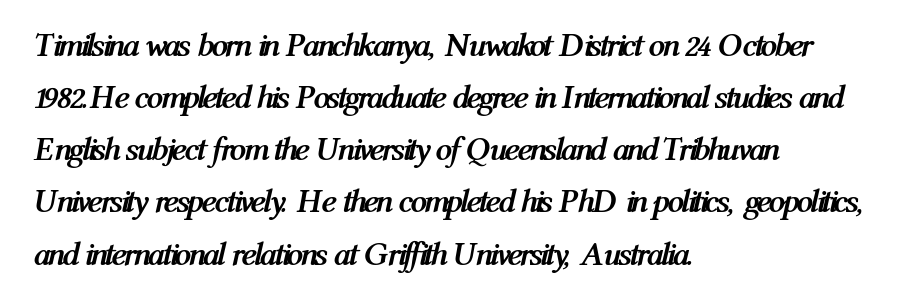
{"italic": "yes", "lean": "right", "slant_degrees": 12, "bold": "yes", "weight": "semibold", "width": "condensed", "stroke_contrast": "medium", "x_height": "medium", "monospaced": "no", "underline": "no", "align": "left", "line_spacing": "normal", "line_spacing_ratio": 1.58, "letter_spacing": "normal", "letter_spacing_em": 0.0, "glyph_px": 33}
